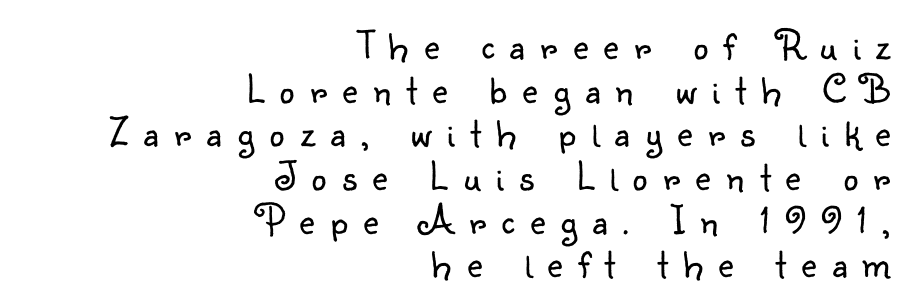
The image shows 42 px light sans-serif type, upright; set right-aligned, tight line spacing (1.04x), unusually wide letter spacing (+0.37 em), not underlined; low stroke contrast and a small x-height.
